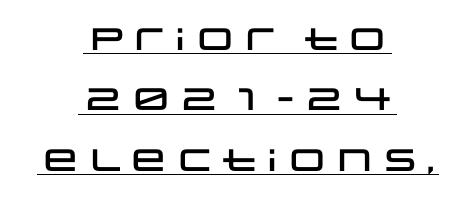
{"serif": "no", "italic": "no", "width": "wide", "stroke_contrast": "low", "x_height": "large", "monospaced": "no", "underline": "yes", "align": "center", "line_spacing": "loose", "line_spacing_ratio": 1.95, "letter_spacing": "normal", "letter_spacing_em": 0.0, "glyph_px": 31}
